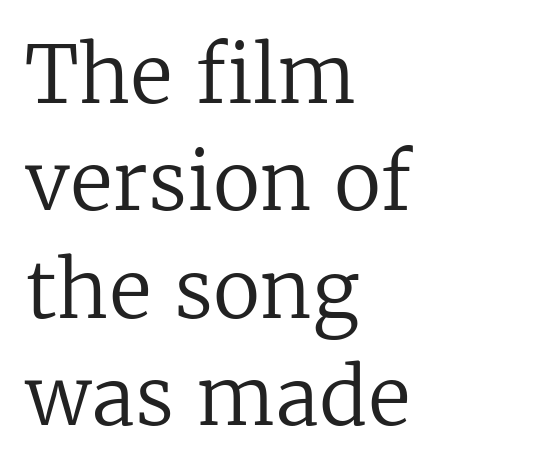
Q: Is the text bold? A: No.
Q: Is the text italic (slanted)? A: No, it is upright.
Q: Is the typeface a serif or a sans-serif typeface? A: Serif.
Q: Is the text underlined? A: No.
Q: How is the paragraph aligned? A: Left-aligned.
Q: Is the spacing between letters normal or unusually wide? A: Normal.
Q: Is the spacing between lines tight, normal or loose? A: Normal.
Q: Width (condensed, normal, or wide)? A: Normal.
Q: Stroke contrast? A: Low.
Q: x-height? A: Medium.
Q: Monospaced? A: No.
